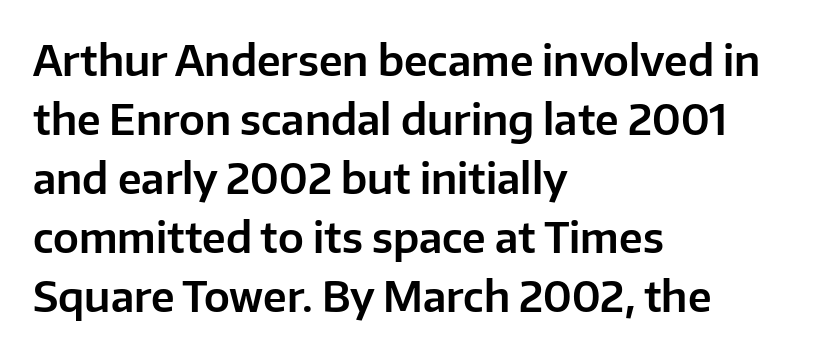
The image shows 41 px sans-serif type, upright; set left-aligned, normal line spacing (1.44x), normal letter spacing, not underlined; low stroke contrast and a medium x-height.
